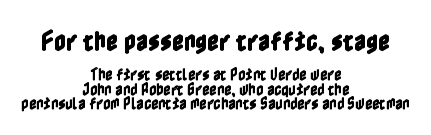
Q: Is the text italic (slanted)? A: No, it is upright.
Q: Is the text underlined? A: No.
Q: How is the paragraph aligned? A: Centered.
Q: Is the spacing between letters normal or unusually wide? A: Normal.
Q: Is the spacing between lines tight, normal or loose? A: Tight.
Q: Which block of text is set in a larger size, the first (top) or the second (bottom)? A: The first (top) one.
